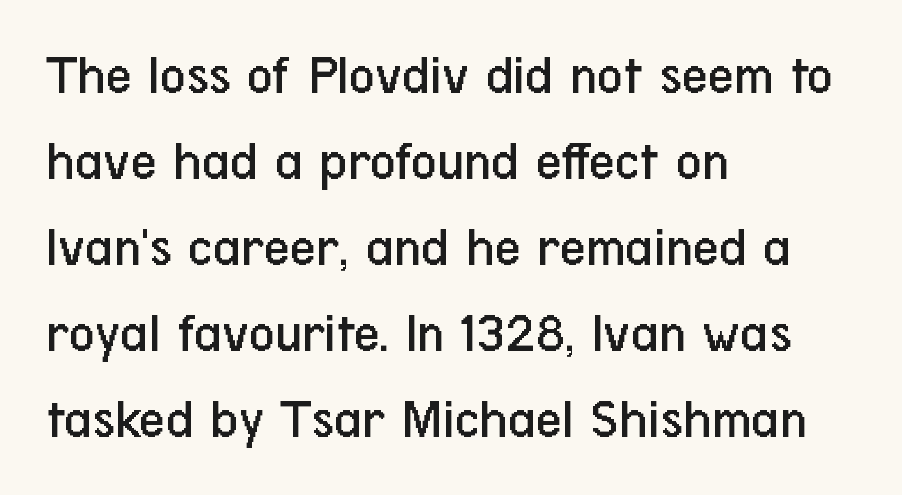
{"serif": "no", "italic": "no", "bold": "no", "weight": "regular", "width": "condensed", "stroke_contrast": "low", "x_height": "medium", "monospaced": "no", "underline": "no", "align": "left", "line_spacing": "normal", "line_spacing_ratio": 1.51, "letter_spacing": "normal", "letter_spacing_em": 0.0, "glyph_px": 57}
